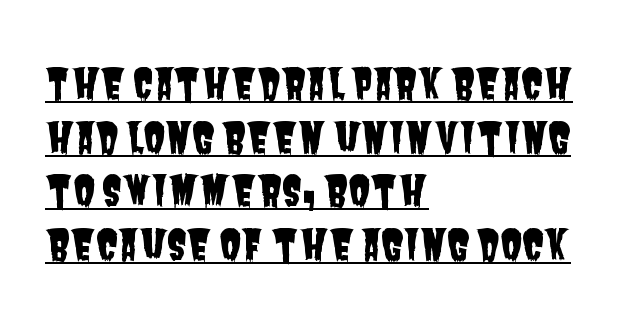
The image shows 41 px condensed sans-serif type; set left-aligned, normal line spacing (1.31x), normal letter spacing, underlined; low stroke contrast and a large x-height.
